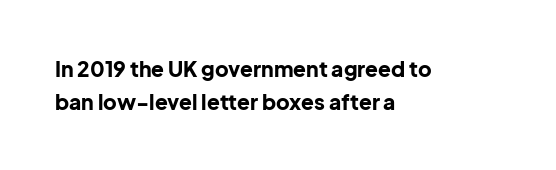
{"italic": "no", "bold": "yes", "underline": "no", "align": "left", "line_spacing": "normal", "line_spacing_ratio": 1.56, "letter_spacing": "normal", "letter_spacing_em": 0.0, "glyph_px": 21}
